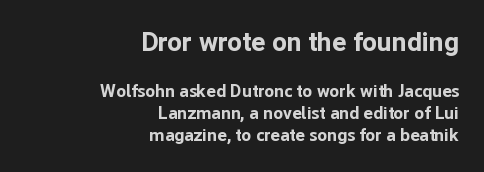
{"italic": "no", "bold": "yes", "underline": "no", "align": "right", "line_spacing_ratio": 1.23, "letter_spacing": "normal", "letter_spacing_em": 0.0, "larger_block": "first", "size_ratio": 1.5, "glyph_px": 27}
